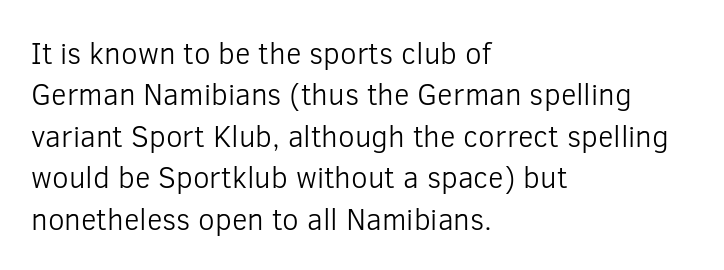
Q: Is the text bold? A: No.
Q: Is the text italic (slanted)? A: No, it is upright.
Q: Is the typeface a serif or a sans-serif typeface? A: Sans-serif.
Q: Is the text underlined? A: No.
Q: How is the paragraph aligned? A: Left-aligned.
Q: Is the spacing between letters normal or unusually wide? A: Normal.
Q: Is the spacing between lines tight, normal or loose? A: Normal.
Q: Width (condensed, normal, or wide)? A: Normal.
Q: Stroke contrast? A: Low.
Q: x-height? A: Medium.
Q: Monospaced? A: No.
